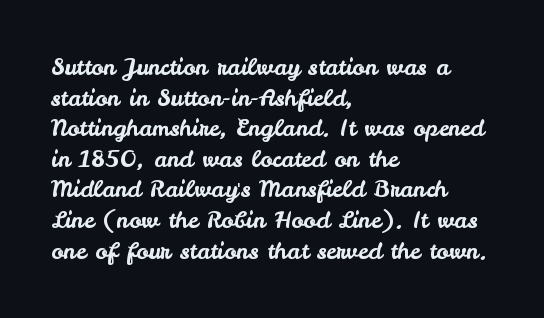
A typesetter would call this leading conventional body-copy spacing. Tracking value appears to be zero — textbook default spacing. Short and long lines alike share a common starting point at left. Decoration check: the copy has no underline.
